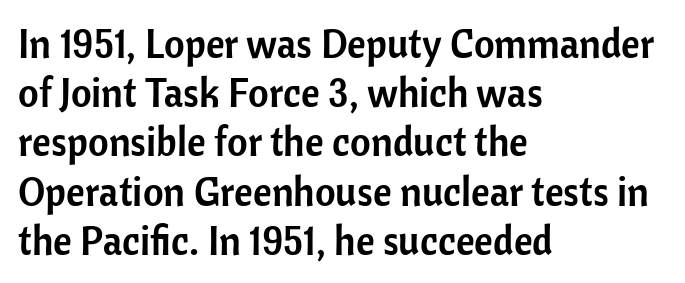
The image shows 40 px sans-serif type, upright; set left-aligned, line spacing 1.23x, normal letter spacing, not underlined; low stroke contrast and a medium x-height.
